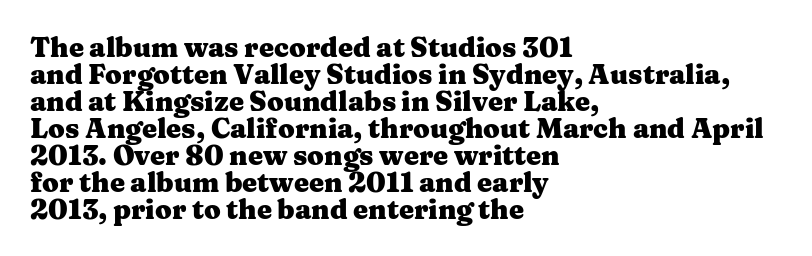
Q: Is the text bold? A: Yes.
Q: Is the text italic (slanted)? A: No, it is upright.
Q: Is the text underlined? A: No.
Q: How is the paragraph aligned? A: Left-aligned.
Q: Is the spacing between letters normal or unusually wide? A: Normal.
Q: Is the spacing between lines tight, normal or loose? A: Tight.
